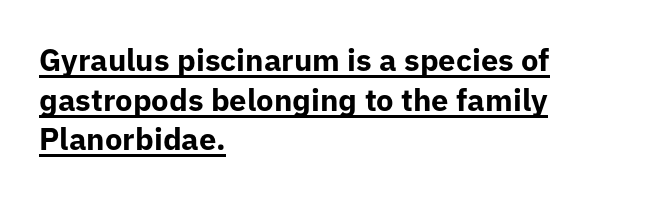
The image shows 31 px bold sans-serif type, upright; set left-aligned, normal line spacing (1.28x), normal letter spacing, underlined; low stroke contrast and a medium x-height.
